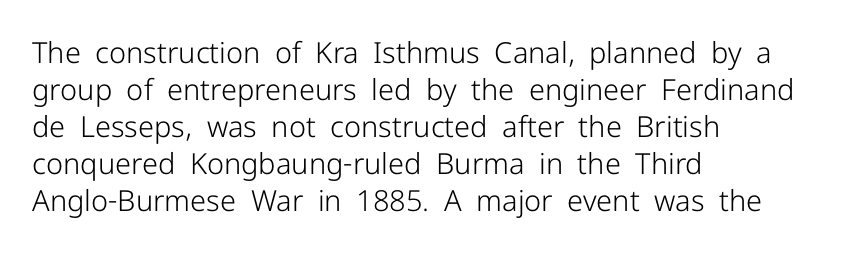
The setting favours the left margin, as ordinary paragraphs usually do. Is this a fixed-width face? No — the glyphs have proportional, varying widths. The space between consecutive lines is moderate. Each stroke keeps to a modest, everyday thickness or less. The text was rendered using a sans face with plain stroke endings.
